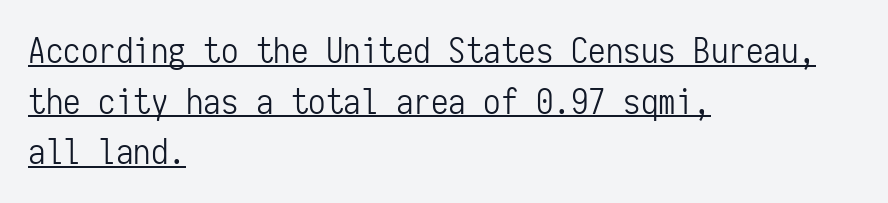
{"serif": "no", "italic": "no", "bold": "no", "weight": "light", "width": "condensed", "stroke_contrast": "low", "x_height": "medium", "monospaced": "yes", "underline": "yes", "align": "left", "line_spacing": "normal", "line_spacing_ratio": 1.45, "letter_spacing": "normal", "letter_spacing_em": 0.0, "glyph_px": 35}
